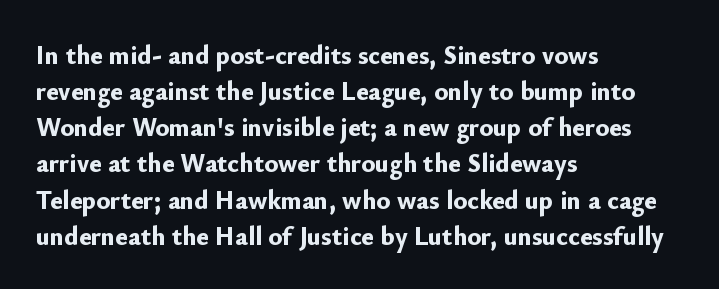
The image shows 26 px bold type, upright; set left-aligned, normal line spacing (1.39x), normal letter spacing, not underlined.
